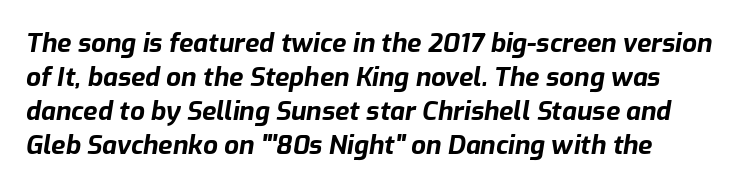
The space between consecutive lines is moderate. The line texture is even and compact thanks to regular tracking. Notice how thick the strokes are: this is what a full bold looks like. Just letters on the line, the space beneath them empty.
